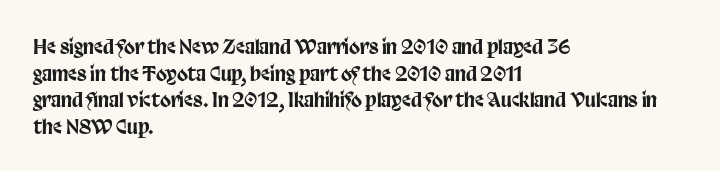
{"italic": "no", "underline": "no", "align": "left", "line_spacing": "normal", "line_spacing_ratio": 1.33, "letter_spacing": "normal", "letter_spacing_em": 0.0, "glyph_px": 20}
